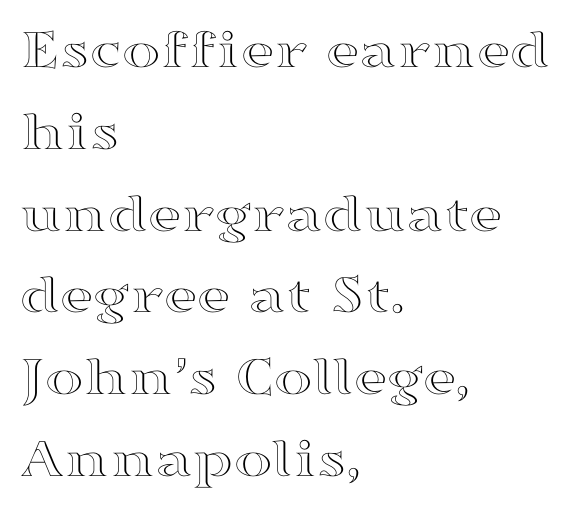
{"italic": "no", "width": "wide", "x_height": "medium", "monospaced": "no", "underline": "no", "align": "left", "line_spacing": "normal", "line_spacing_ratio": 1.41, "letter_spacing": "normal", "letter_spacing_em": 0.0, "glyph_px": 58}
